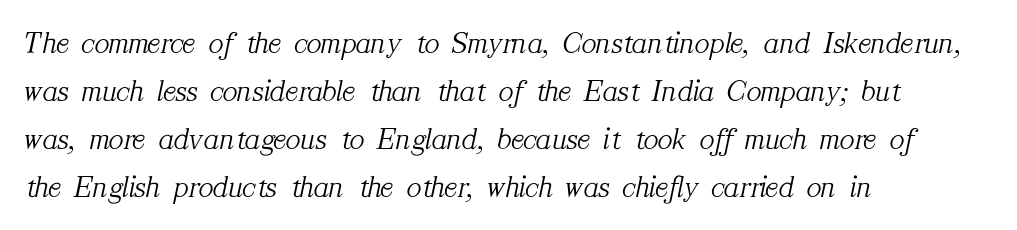
The image shows 31 px light serif type, italic (leaning right); set left-aligned, normal line spacing (1.55x), normal letter spacing, not underlined; medium stroke contrast and a medium x-height.
